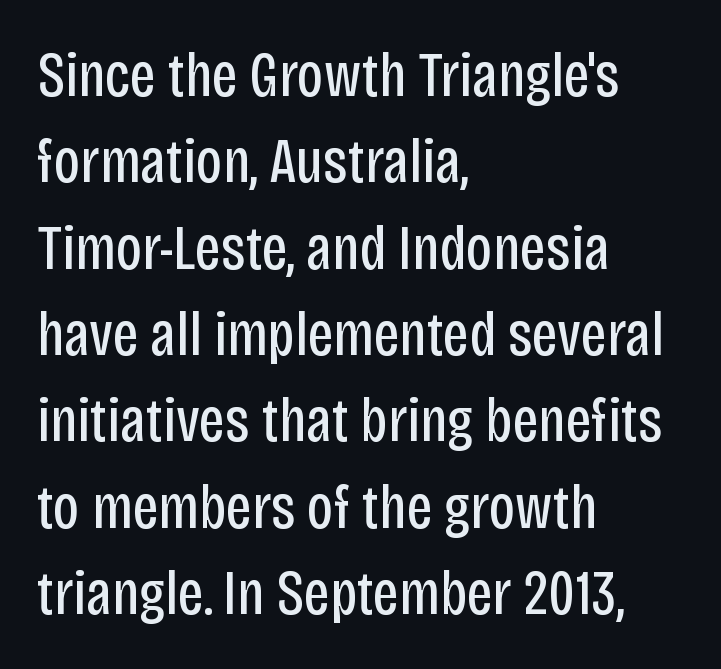
Do the characters align in a grid? No, the font is proportional. Quick note: underline off. Leading: standard. All the whitespace from short lines collects on the right. Stem width sits at or under what a default text font uses. The specimen reads as upright at a glance.
